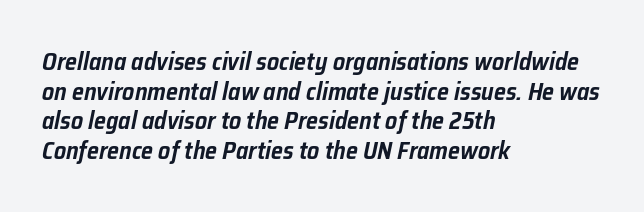
{"italic": "yes", "lean": "right", "slant_degrees": 12, "underline": "no", "align": "left", "line_spacing_ratio": 1.23, "letter_spacing": "normal", "letter_spacing_em": 0.0, "glyph_px": 24}
